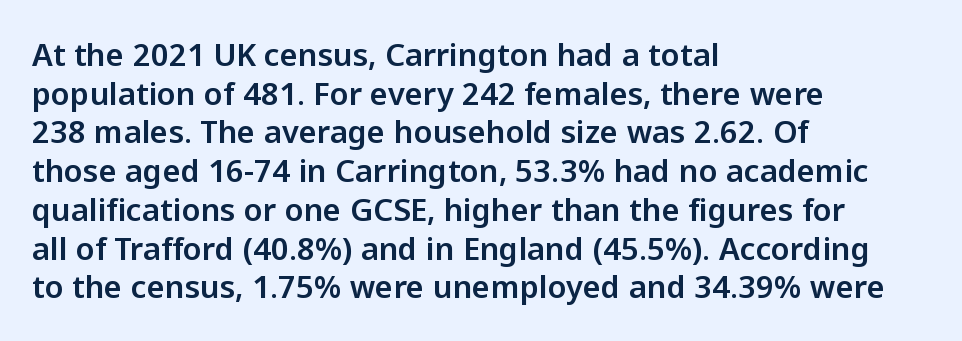
Q: Is the text italic (slanted)? A: No, it is upright.
Q: Is the typeface a serif or a sans-serif typeface? A: Sans-serif.
Q: Is the text underlined? A: No.
Q: How is the paragraph aligned? A: Left-aligned.
Q: Is the spacing between letters normal or unusually wide? A: Normal.
Q: Is the spacing between lines tight, normal or loose? A: Normal.
Q: Width (condensed, normal, or wide)? A: Normal.
Q: Stroke contrast? A: Low.
Q: x-height? A: Medium.
Q: Monospaced? A: No.
